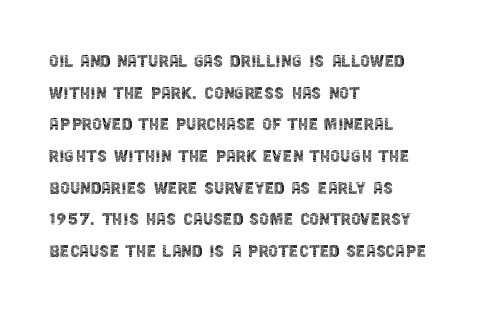
The image shows 22 px text type, upright; set left-aligned, normal line spacing (1.44x), normal letter spacing, not underlined.
